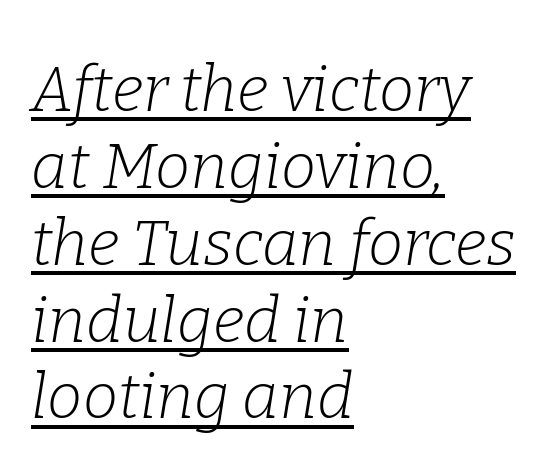
What kind of face is this? One with serifs. Italic: yes, the glyphs are oblique. Does the copy run flush right? No — it runs flush left. The letterforms sit at book weight or below. Check the space under the baseline: a stroke is drawn there.
